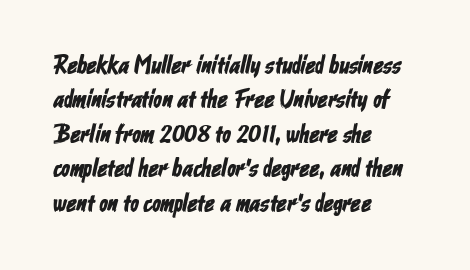
{"underline": "no", "align": "left", "line_spacing": "normal", "line_spacing_ratio": 1.38, "letter_spacing": "normal", "letter_spacing_em": 0.0, "glyph_px": 25}
